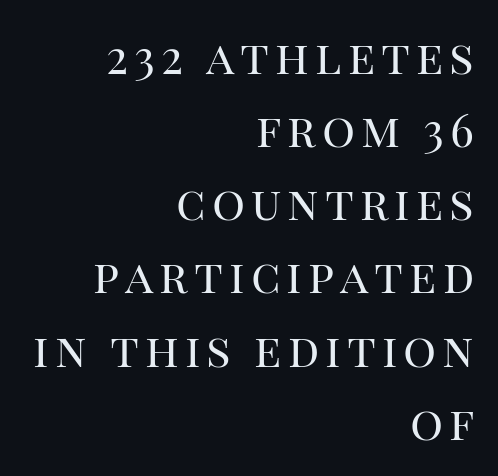
{"serif": "yes", "italic": "no", "bold": "no", "weight": "regular", "width": "normal", "stroke_contrast": "high", "x_height": "large", "monospaced": "no", "underline": "no", "align": "right", "line_spacing": "normal", "line_spacing_ratio": 1.59, "glyph_px": 46}
